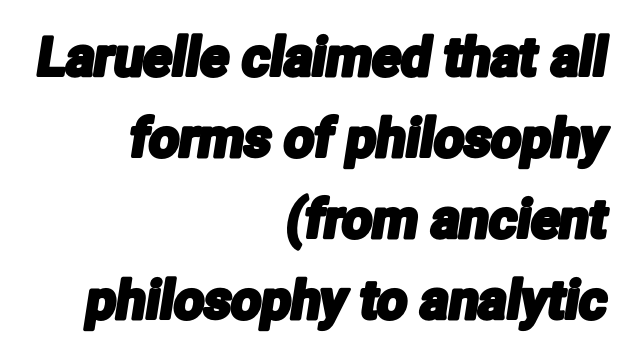
The setting favours the right margin, as signatures and pull-quotes sometimes do. Here the glyphs are tracked normally, forming tight word shapes. The face used here is proportionally spaced, like ordinary book or web type. The lines sit at an ordinary, default distance from one another.
